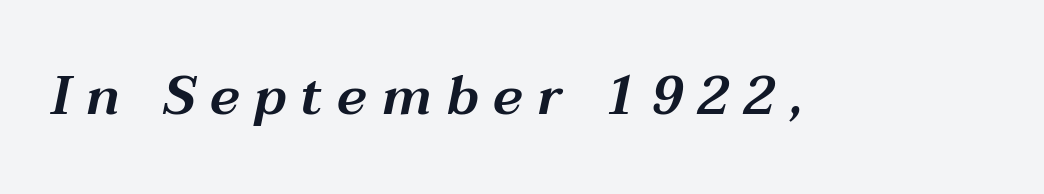
{"italic": "yes", "lean": "right", "slant_degrees": 12, "width": "wide", "stroke_contrast": "medium", "x_height": "medium", "monospaced": "no", "underline": "no", "letter_spacing": "wide", "letter_spacing_em": 0.28, "glyph_px": 53}
